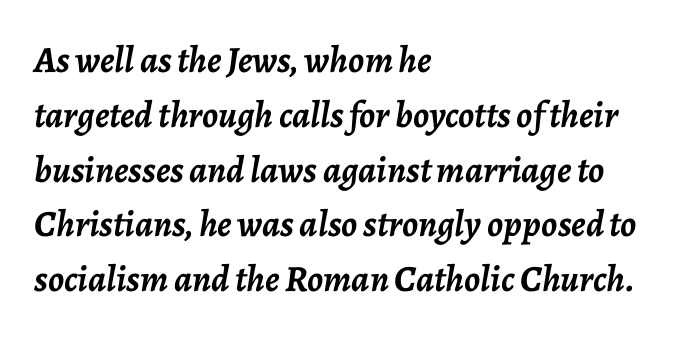
The image shows 37 px semibold type, italic (leaning right); set left-aligned, normal line spacing (1.48x), normal letter spacing, not underlined; low stroke contrast and a medium x-height.
